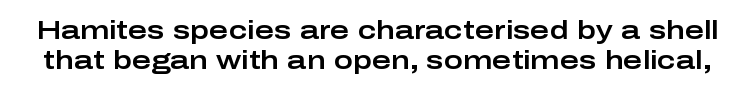
Q: Is the text italic (slanted)? A: No, it is upright.
Q: Is the text underlined? A: No.
Q: Is the spacing between letters normal or unusually wide? A: Normal.
Q: Is the spacing between lines tight, normal or loose? A: Tight.
